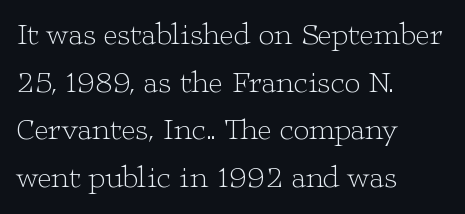
The image shows 31 px light, wide serif type, upright; set left-aligned, normal line spacing (1.54x), normal letter spacing, not underlined; low stroke contrast and a medium x-height.
